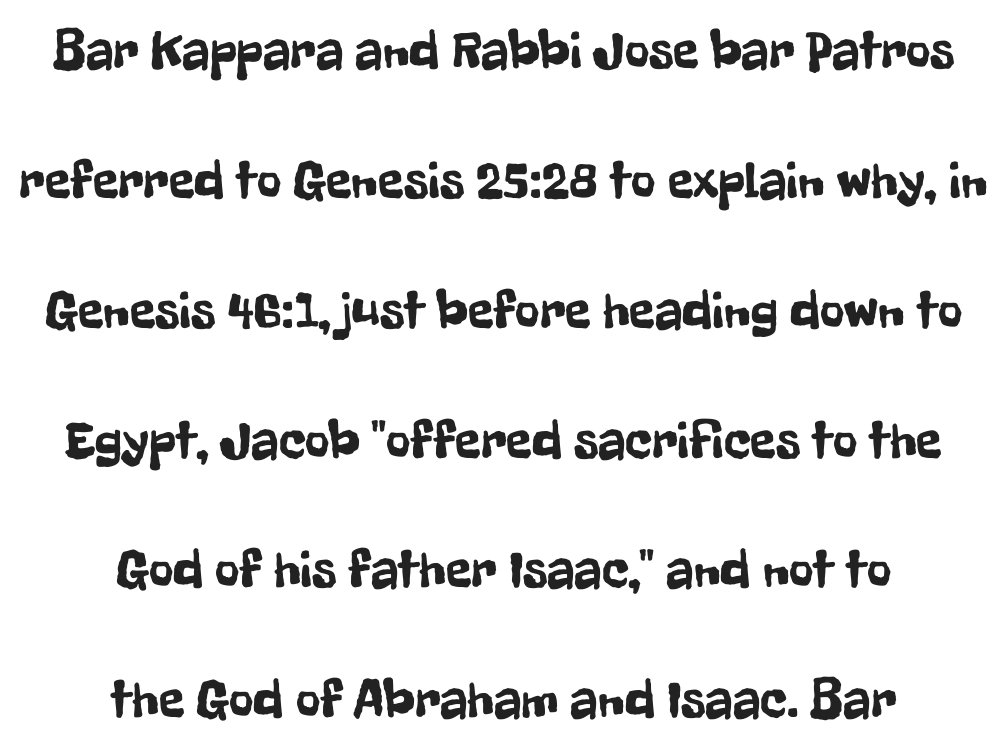
The image shows 53 px condensed sans-serif type, upright; set centered, loose line spacing (2.45x), normal letter spacing, not underlined; low stroke contrast and a medium x-height.
